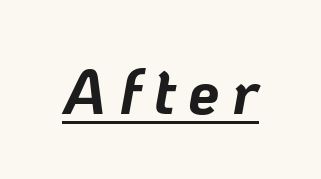
The image shows 63 px bold type, italic (leaning right); set unusually wide letter spacing (+0.2 em), underlined; low stroke contrast and a medium x-height.
